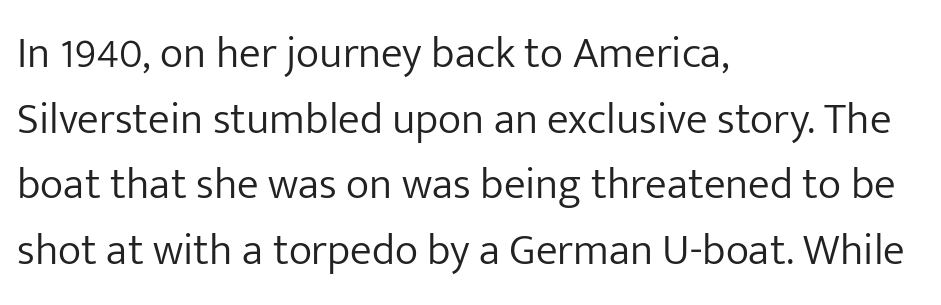
This is roman type, the default non-slanted kind. The letters advance in unequal steps, a hallmark of proportional type. Layout note: lines flush left. The designer went with a sans here, leaving each stem footless. Descenders hang freely into open space.
